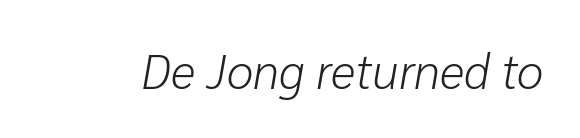
{"italic": "yes", "lean": "right", "slant_degrees": 10, "bold": "no", "weight": "light", "width": "normal", "stroke_contrast": "low", "x_height": "medium", "monospaced": "no", "underline": "no", "letter_spacing": "normal", "letter_spacing_em": 0.0, "glyph_px": 48}
